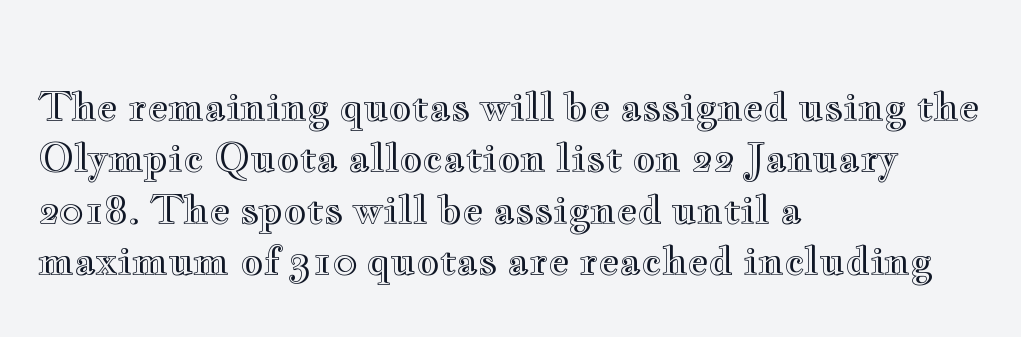
The image shows 39 px wide type, upright; set left-aligned, normal line spacing (1.32x), normal letter spacing, not underlined; a small x-height.
